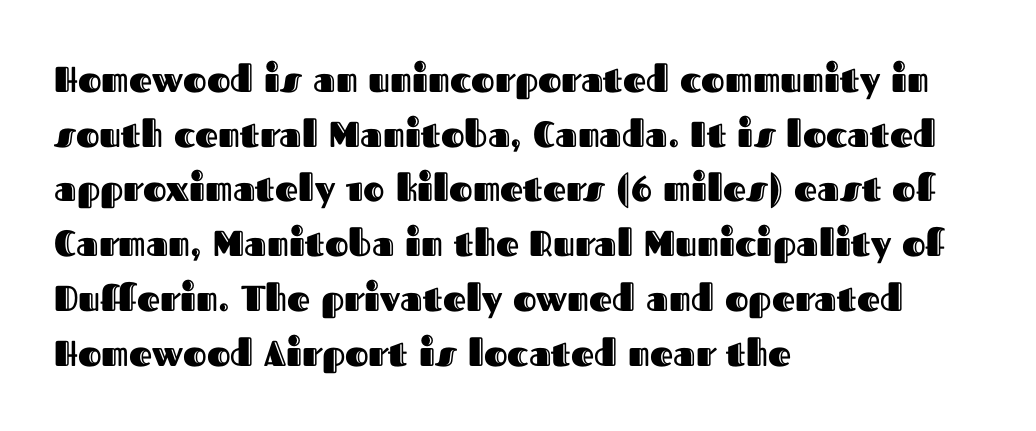
The image shows 36 px text type, upright; set left-aligned, normal line spacing (1.52x), normal letter spacing, not underlined; a medium x-height.
